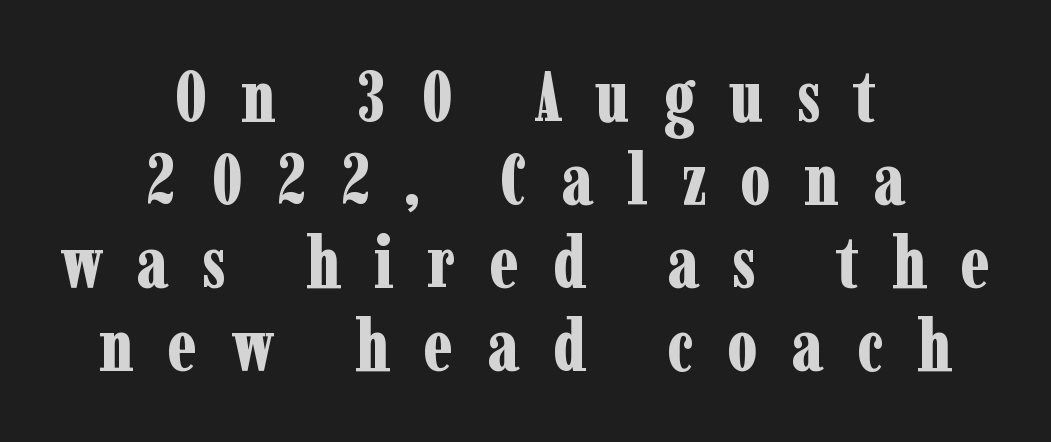
The image shows 71 px bold, condensed serif type, upright; set centered, line spacing 1.17x, unusually wide letter spacing (+0.47 em), not underlined; low stroke contrast and a medium x-height.
